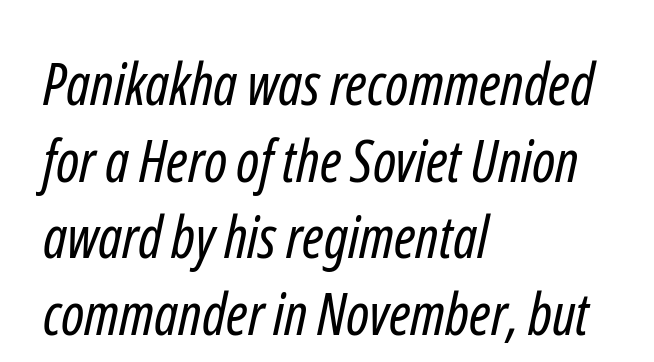
This sample is left-justified, so line endings fall wherever the words run out. Looks like regular typesetting: each glyph gets only the width it needs. Anything drawn beneath the words? Only blank space. This sample uses a sans-serif face.
